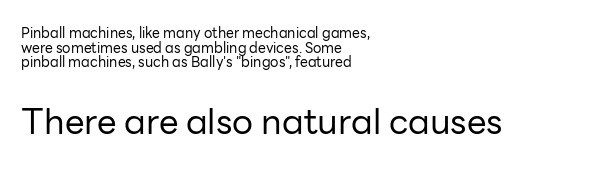
Whoever set this made the second block the dominant, larger element. Do the characters align in a grid? No, the font is proportional. Underlining? Definitely not there. No extra tracking has been applied to these lines.
